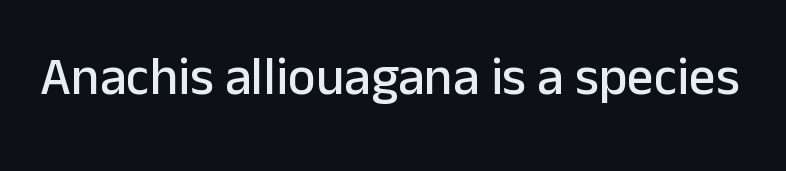
{"serif": "no", "italic": "no", "width": "normal", "stroke_contrast": "low", "x_height": "medium", "monospaced": "no", "underline": "no", "letter_spacing": "normal", "letter_spacing_em": 0.0, "glyph_px": 53}
